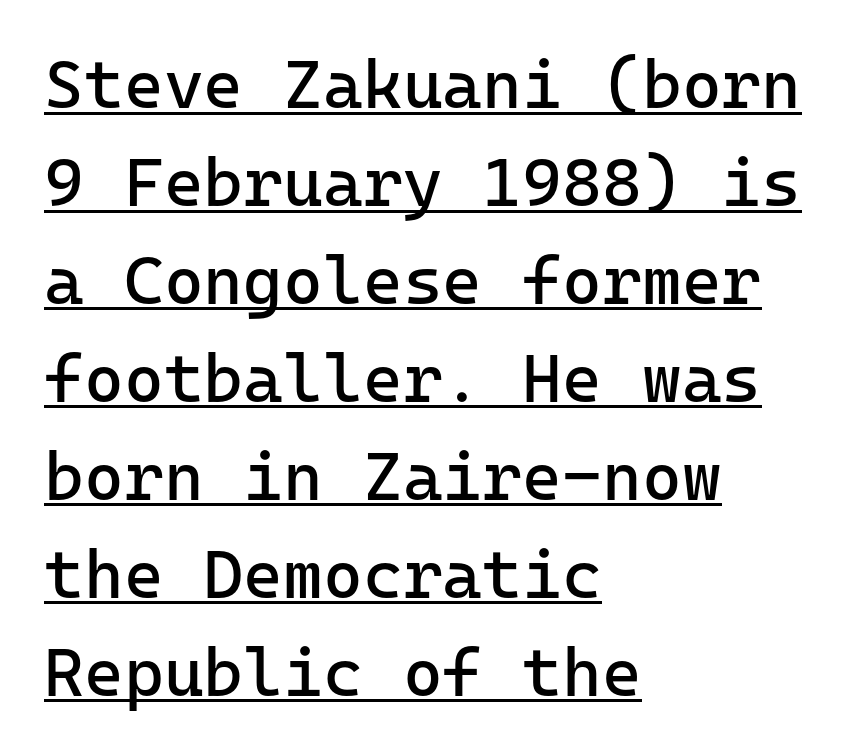
Q: Is the text bold? A: No.
Q: Is the text italic (slanted)? A: No, it is upright.
Q: Is the typeface a serif or a sans-serif typeface? A: Sans-serif.
Q: Is the text underlined? A: Yes.
Q: How is the paragraph aligned? A: Left-aligned.
Q: Is the spacing between letters normal or unusually wide? A: Normal.
Q: Is the spacing between lines tight, normal or loose? A: Normal.
Q: Width (condensed, normal, or wide)? A: Normal.
Q: Stroke contrast? A: Low.
Q: x-height? A: Medium.
Q: Monospaced? A: Yes.
